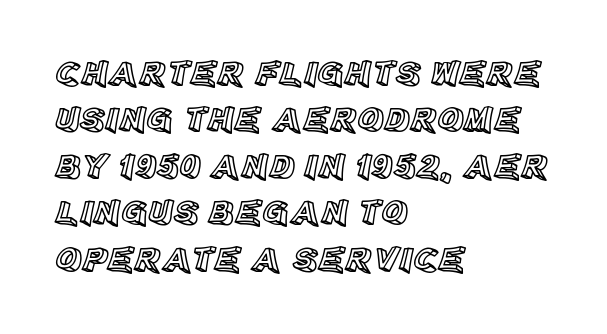
{"width": "normal", "x_height": "large", "monospaced": "no", "underline": "no", "align": "left", "line_spacing": "normal", "line_spacing_ratio": 1.29, "letter_spacing": "normal", "letter_spacing_em": 0.0, "glyph_px": 36}
